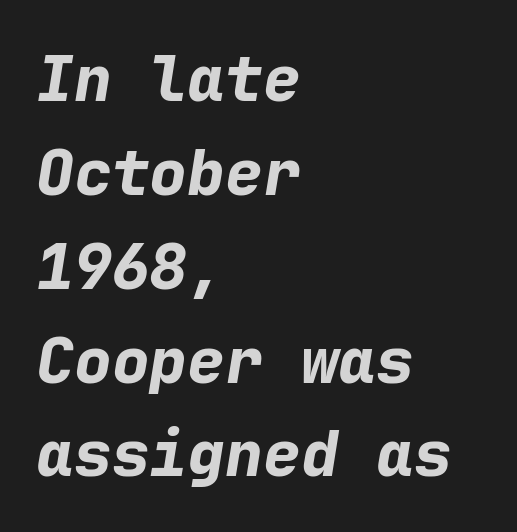
The image shows 63 px bold type, italic (leaning right), monospaced; set left-aligned, normal line spacing (1.49x), normal letter spacing, not underlined; low stroke contrast and a medium x-height.
